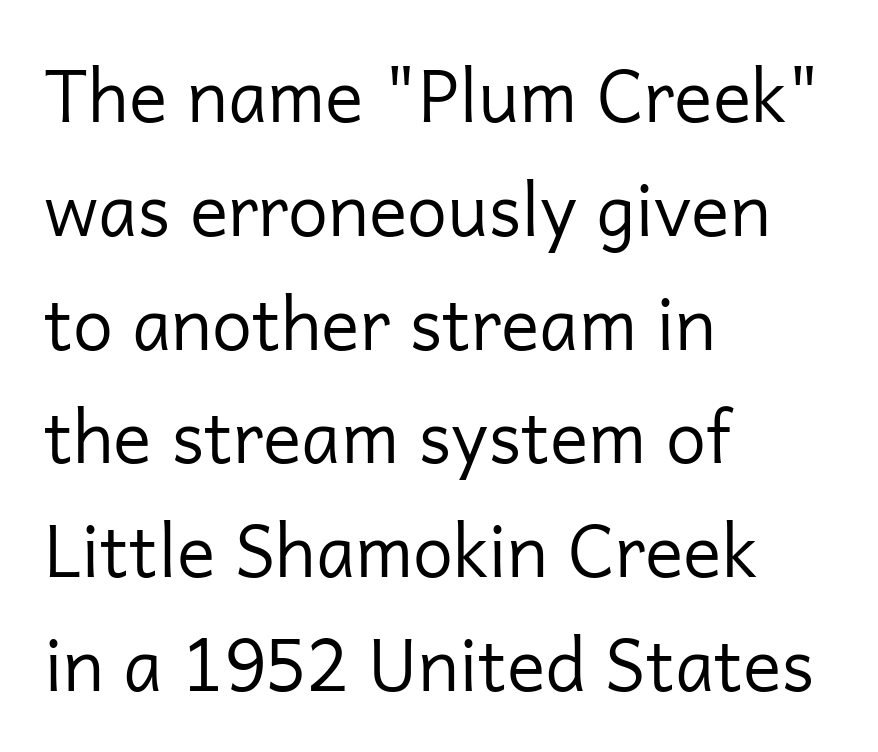
{"serif": "no", "italic": "no", "bold": "no", "weight": "regular", "width": "normal", "stroke_contrast": "low", "x_height": "medium", "monospaced": "no", "underline": "no", "align": "left", "line_spacing": "normal", "line_spacing_ratio": 1.58, "letter_spacing": "normal", "letter_spacing_em": 0.0, "glyph_px": 72}
